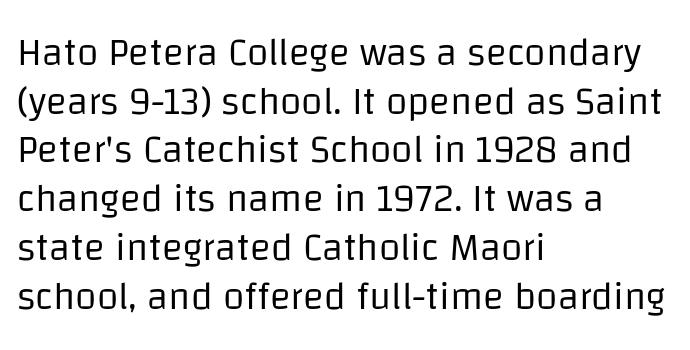
Q: Is the text bold? A: No.
Q: Is the text italic (slanted)? A: No, it is upright.
Q: Is the typeface a serif or a sans-serif typeface? A: Sans-serif.
Q: Is the text underlined? A: No.
Q: How is the paragraph aligned? A: Left-aligned.
Q: Is the spacing between letters normal or unusually wide? A: Normal.
Q: Is the spacing between lines tight, normal or loose? A: Normal.
Q: Width (condensed, normal, or wide)? A: Normal.
Q: Stroke contrast? A: Low.
Q: x-height? A: Large.
Q: Monospaced? A: No.
